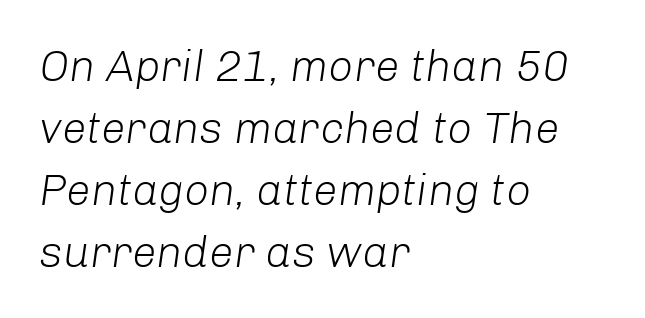
Q: Is the text bold? A: No.
Q: Is the text italic (slanted)? A: Yes, it leans right by about 8 degrees.
Q: Is the text underlined? A: No.
Q: How is the paragraph aligned? A: Left-aligned.
Q: Is the spacing between letters normal or unusually wide? A: Normal.
Q: Is the spacing between lines tight, normal or loose? A: Normal.
Q: Width (condensed, normal, or wide)? A: Normal.
Q: Stroke contrast? A: Low.
Q: x-height? A: Medium.
Q: Monospaced? A: No.
